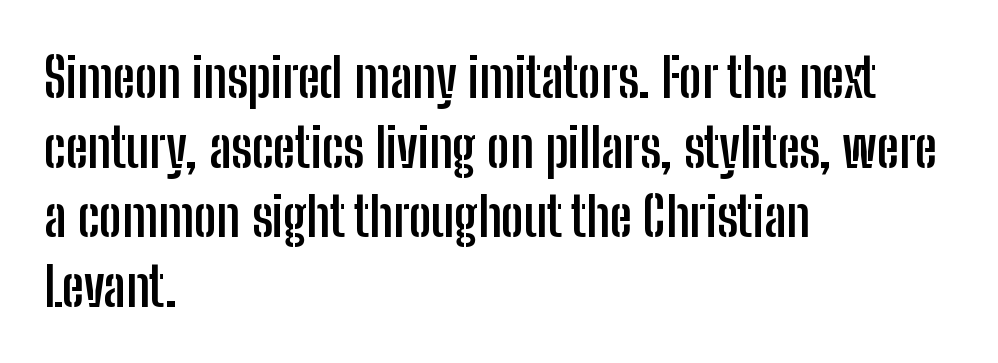
The image shows 54 px semibold, condensed sans-serif type, upright; set left-aligned, normal line spacing (1.29x), normal letter spacing, not underlined; low stroke contrast and a medium x-height.
